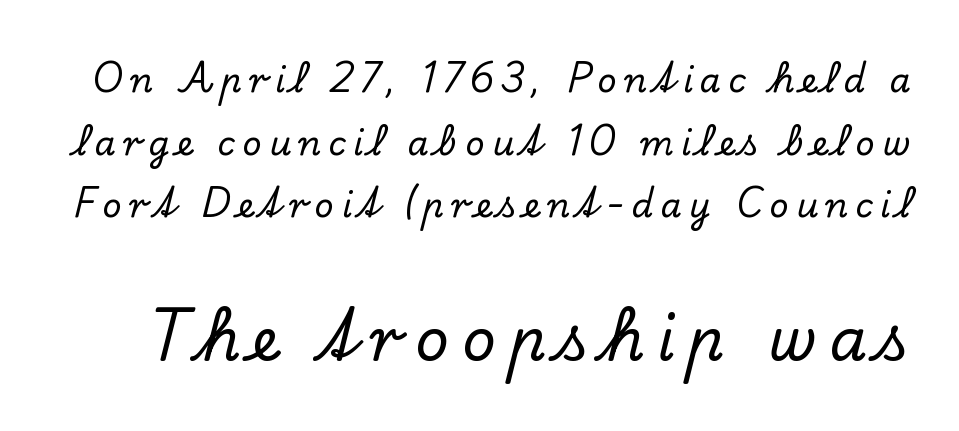
The image shows 59 px serif type; set line spacing 1.84x, unusually wide letter spacing (+0.21 em), not underlined; the second (bottom) block is 1.74x larger; low stroke contrast and a small x-height.
